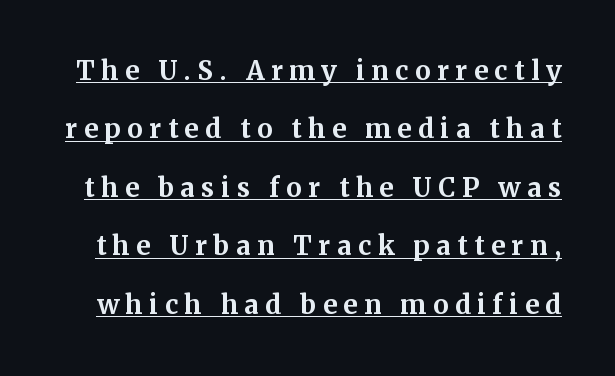
Every letter is thick-stroked: bold, no question. Compared with typical body copy, the letter spacing here is much looser. The lettering holds an erect, upright posture throughout. These characters rest on top of a visible drawn line. One glance says open: line gaps are wider than usual.
